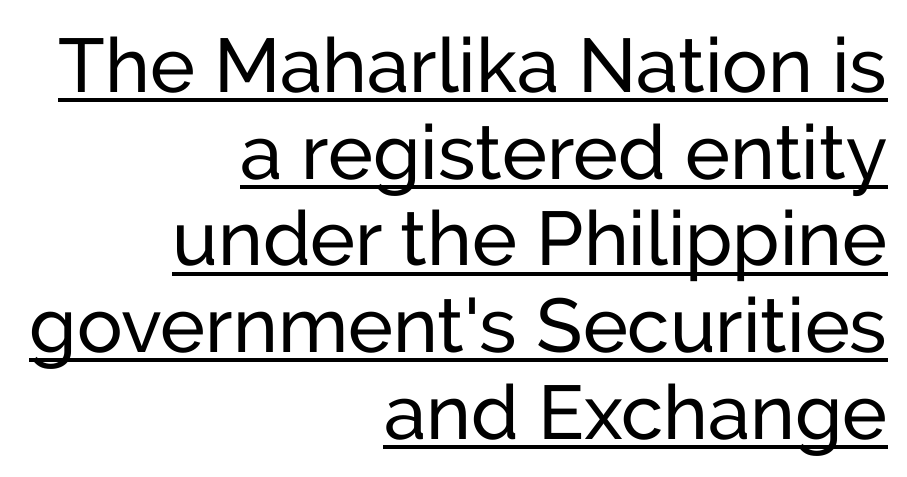
{"serif": "no", "italic": "no", "bold": "no", "weight": "regular", "width": "normal", "stroke_contrast": "low", "x_height": "medium", "monospaced": "no", "underline": "yes", "align": "right", "line_spacing": "tight", "line_spacing_ratio": 1.14, "letter_spacing": "normal", "letter_spacing_em": 0.0, "glyph_px": 76}
